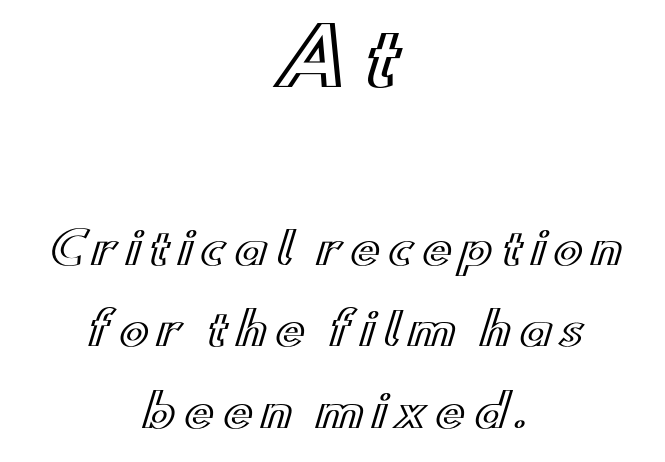
{"width": "wide", "x_height": "small", "monospaced": "no", "underline": "no", "align": "center", "line_spacing_ratio": 1.85, "larger_block": "first", "size_ratio": 1.75, "glyph_px": 77}
